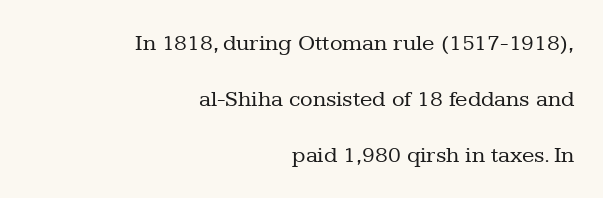
Q: Is the text bold? A: No.
Q: Is the text italic (slanted)? A: No, it is upright.
Q: Is the text underlined? A: No.
Q: How is the paragraph aligned? A: Right-aligned.
Q: Is the spacing between letters normal or unusually wide? A: Normal.
Q: Is the spacing between lines tight, normal or loose? A: Loose.
